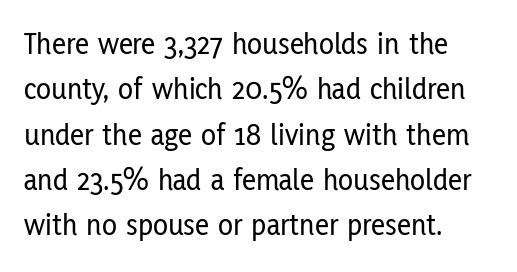
Bare-footed words on every line. Observe the ordinary spacing: letters are neighbours, not strangers. This sample is left-justified, so line endings fall wherever the words run out. Font category for this specimen: sans-serif.
